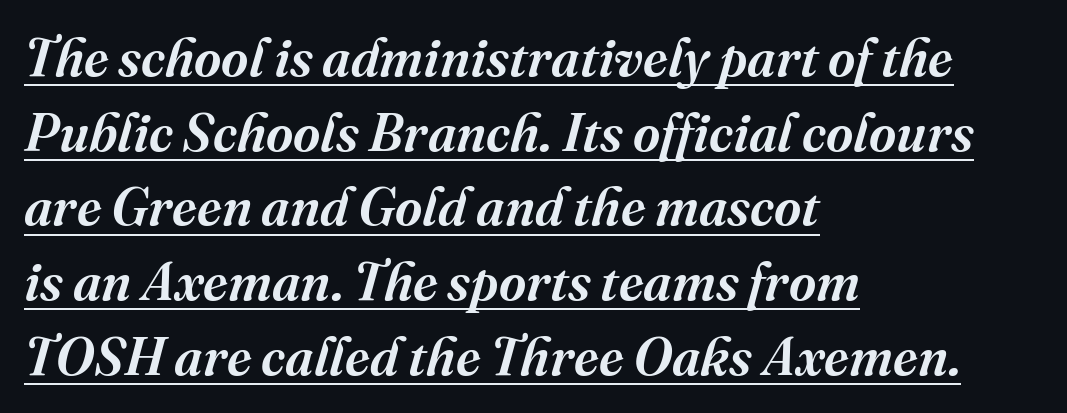
Emphasis by weight is partial: semibold. Type style note: has serifs. Style check: oblique. A typesetter would call this proportional, since set widths differ per character.
